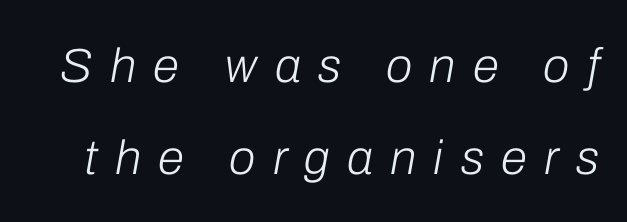
Q: Is the text bold? A: No.
Q: Is the text italic (slanted)? A: Yes, it leans right by about 10 degrees.
Q: Is the text underlined? A: No.
Q: Is the spacing between letters normal or unusually wide? A: Unusually wide.
Q: Is the spacing between lines tight, normal or loose? A: Loose.
Q: Width (condensed, normal, or wide)? A: Normal.
Q: Stroke contrast? A: Low.
Q: x-height? A: Medium.
Q: Monospaced? A: No.
